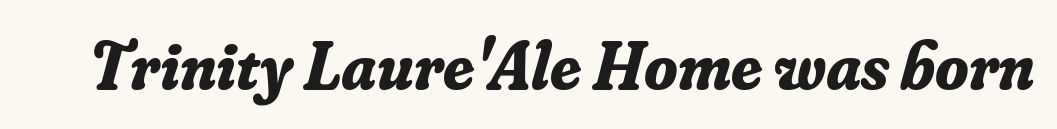
The image shows 68 px bold serif type, italic (leaning right); set normal letter spacing, not underlined; low stroke contrast and a small x-height.
